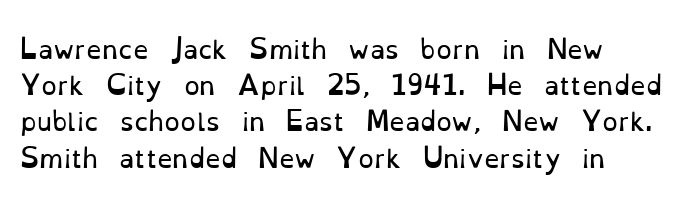
Q: Is the text bold? A: No.
Q: Is the text italic (slanted)? A: No, it is upright.
Q: Is the text underlined? A: No.
Q: How is the paragraph aligned? A: Left-aligned.
Q: Is the spacing between letters normal or unusually wide? A: Normal.
Q: Is the spacing between lines tight, normal or loose? A: Normal.
